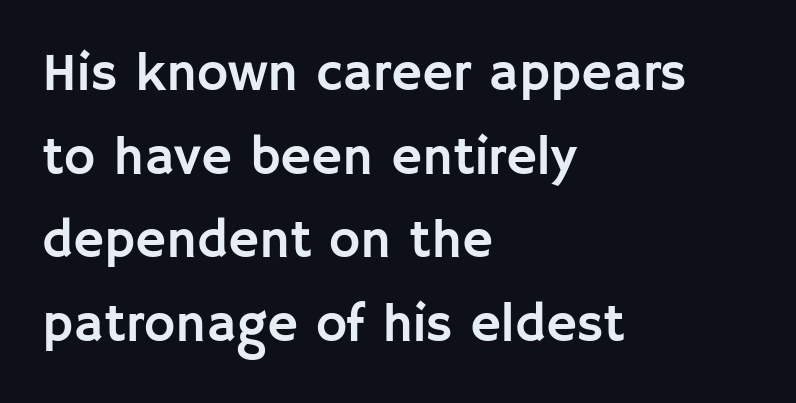
Serifs: no, the terminals of the letterforms are clean. These lines stack with their left ends in a neat column. This sample has the flowing, uneven cadence of proportional lettering. Baseline-to-baseline distance is the conventional proportion of letter height.
